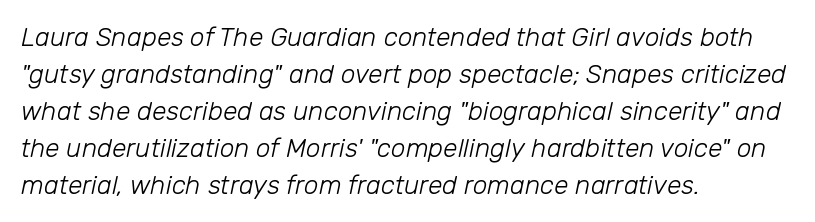
Q: Is the text bold? A: No.
Q: Is the text italic (slanted)? A: Yes, it leans right by about 12 degrees.
Q: Is the text underlined? A: No.
Q: How is the paragraph aligned? A: Left-aligned.
Q: Is the spacing between letters normal or unusually wide? A: Normal.
Q: Is the spacing between lines tight, normal or loose? A: Normal.
